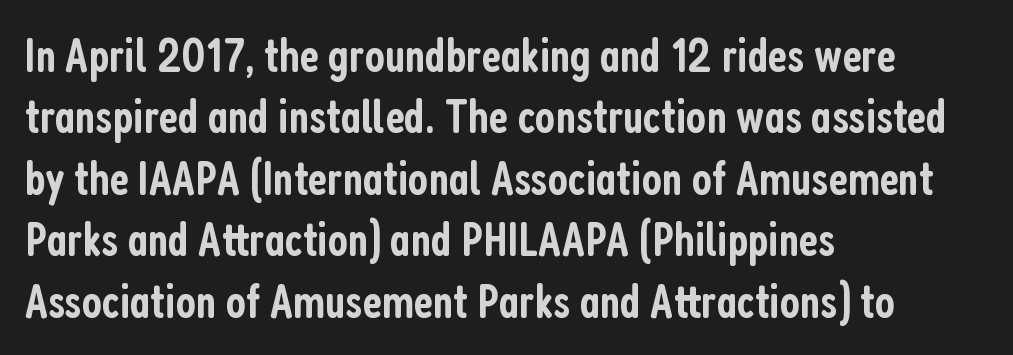
The string is rendered with underlining switched off. On the weight axis this lands at semibold, roughly 600. Rendered with straight, roman letterforms. How are the letters spaced? Ordinarily, with no added tracking. The passage shown is typed in a proportional face where columns would drift.
